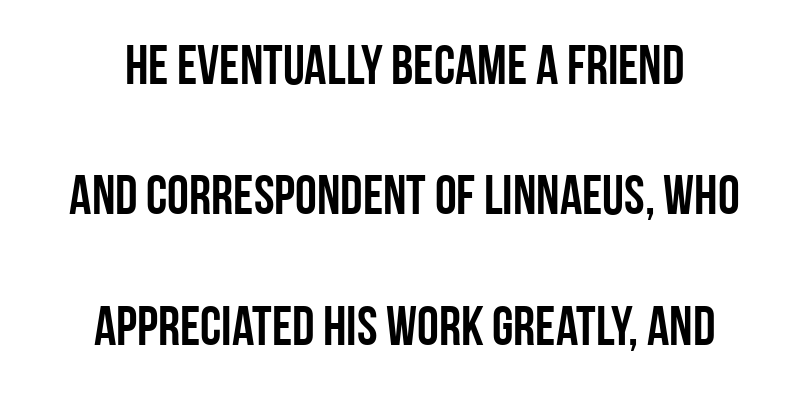
{"serif": "no", "italic": "no", "width": "condensed", "stroke_contrast": "low", "x_height": "large", "monospaced": "no", "underline": "no", "line_spacing": "loose", "line_spacing_ratio": 2.37, "letter_spacing": "normal", "letter_spacing_em": 0.0, "glyph_px": 55}
